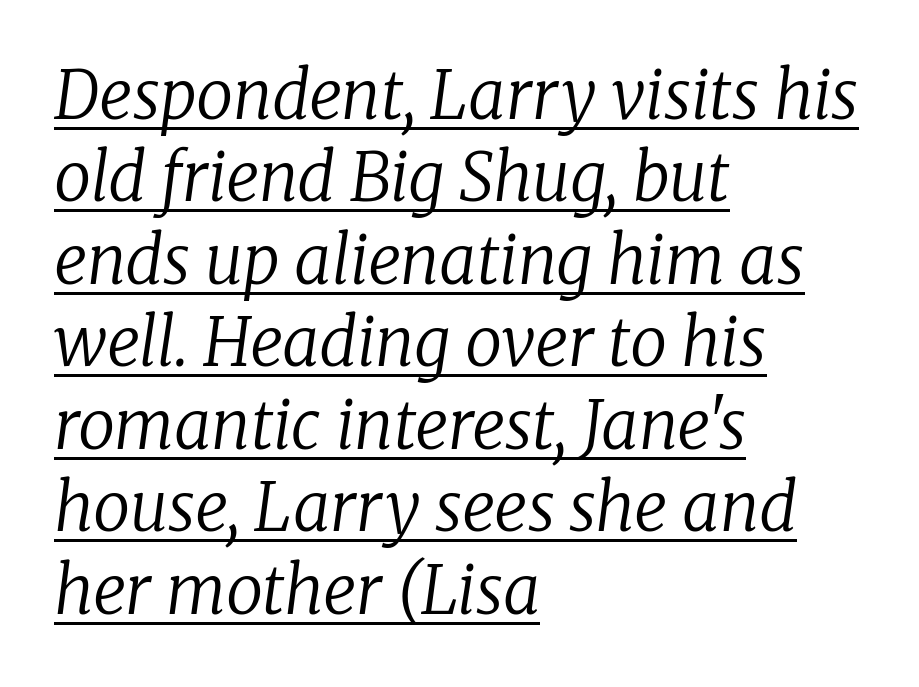
Q: Is the text bold? A: No.
Q: Is the text italic (slanted)? A: Yes, it leans right by about 8 degrees.
Q: Is the typeface a serif or a sans-serif typeface? A: Serif.
Q: Is the text underlined? A: Yes.
Q: How is the paragraph aligned? A: Left-aligned.
Q: Is the spacing between letters normal or unusually wide? A: Normal.
Q: Is the spacing between lines tight, normal or loose? A: Normal.
Q: Width (condensed, normal, or wide)? A: Normal.
Q: Stroke contrast? A: Low.
Q: x-height? A: Medium.
Q: Monospaced? A: No.
